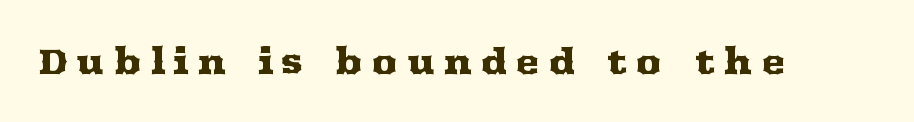
If you drew a line through each stem, it would be perfectly vertical. The horizontal fit of the characters is loose and conspicuously gappy. A typesetter would call this proportional, since set widths differ per character. You can tell from the footed stems that serif type was used. The gap between lines stays unmarked.
